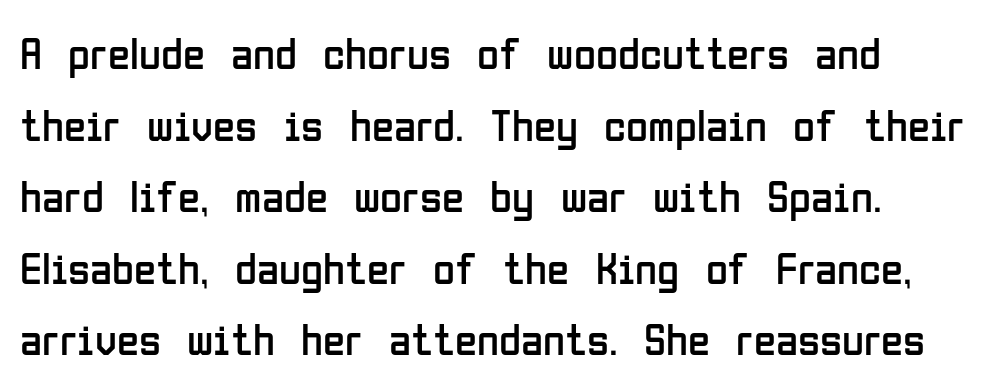
Nothing heavy about these letters — not bold at all. You could call the tracking neutral — neither tight nor loose. Here the designer chose a conventional face with non-uniform glyph widths. Each new line begins a customary step beneath the previous one. Serifs: no, the terminals of the letterforms are clean. Only glyphs here, with clear space below each row.
